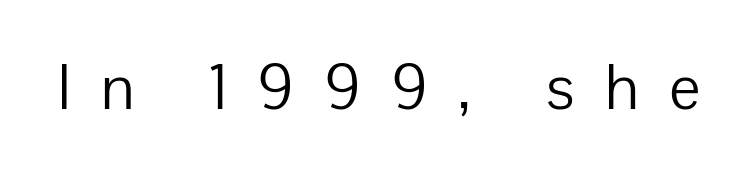
Q: Is the text bold? A: No.
Q: Is the text italic (slanted)? A: No, it is upright.
Q: Is the typeface a serif or a sans-serif typeface? A: Sans-serif.
Q: Is the text underlined? A: No.
Q: Is the spacing between letters normal or unusually wide? A: Unusually wide.
Q: Width (condensed, normal, or wide)? A: Normal.
Q: Stroke contrast? A: Low.
Q: x-height? A: Medium.
Q: Monospaced? A: No.
